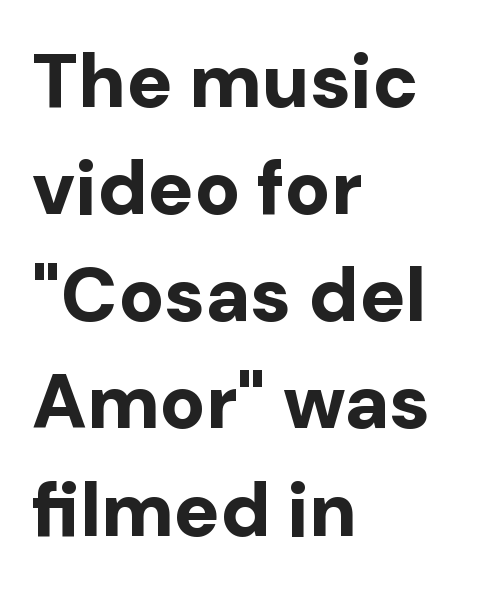
The image shows 76 px bold sans-serif type, upright; set left-aligned, normal line spacing (1.41x), normal letter spacing, not underlined; low stroke contrast and a medium x-height.
